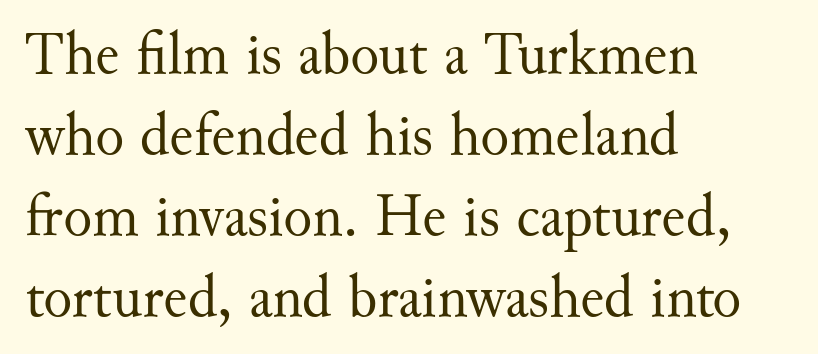
Left-aligned paragraph, ragged on the right. Unlike a clean sans, this face finishes its strokes with serifs. The letters sit at their default tracking, neither squeezed nor spread. Is this a fixed-width face? No — the glyphs have proportional, varying widths. What's the leading like? Ordinary, nothing unusual. The lettering stays uniformly vertical, giving the passage a roman look.
